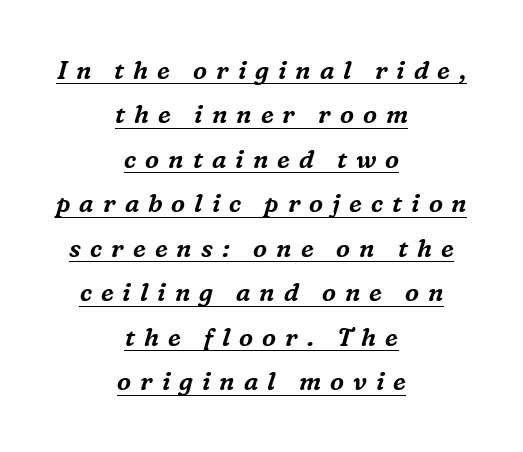
The image shows 25 px text type, italic (leaning right); set centered, line spacing 1.78x, unusually wide letter spacing (+0.36 em), underlined.
